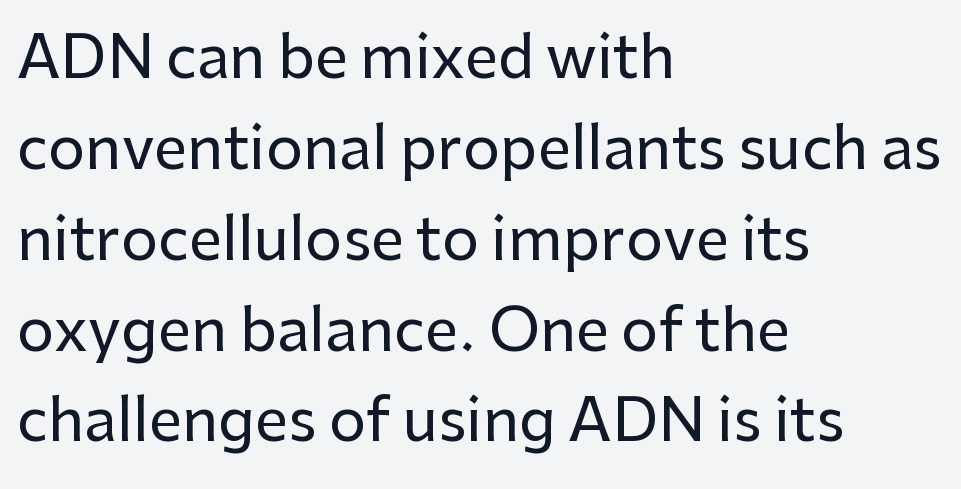
A roman cut, with each character standing at attention. Interline gaps are of average width in this sample. The passage shown has conventional tracking throughout. Does the copy run flush right? No — it runs flush left. Bare-footed words on every line.
